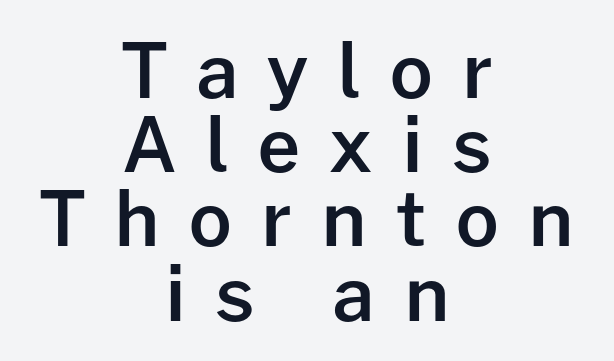
The image shows 75 px semibold sans-serif type, upright; set centered, tight line spacing (0.99x), unusually wide letter spacing (+0.39 em), not underlined; low stroke contrast and a medium x-height.
